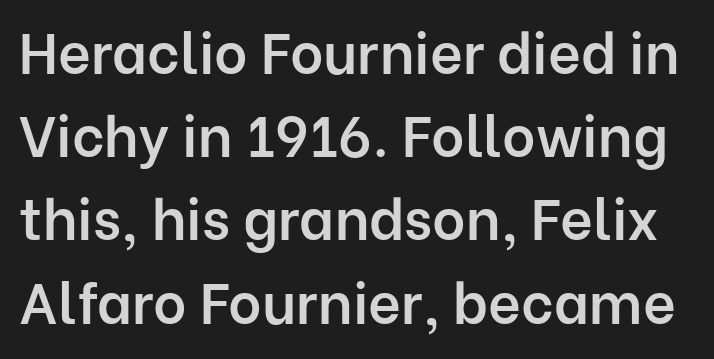
{"serif": "no", "italic": "no", "bold": "semi", "weight": "semibold", "width": "normal", "stroke_contrast": "low", "x_height": "medium", "monospaced": "no", "underline": "no", "line_spacing": "normal", "line_spacing_ratio": 1.46, "letter_spacing": "normal", "letter_spacing_em": 0.0, "glyph_px": 57}
